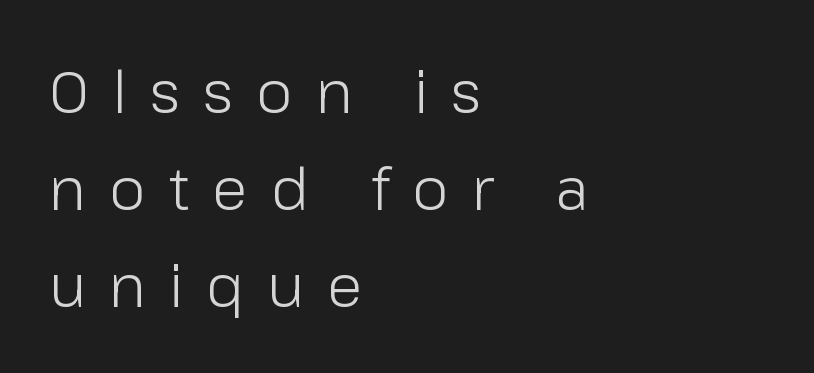
{"serif": "no", "italic": "no", "bold": "no", "weight": "light", "width": "normal", "stroke_contrast": "low", "x_height": "medium", "monospaced": "no", "underline": "no", "align": "left", "line_spacing": "normal", "line_spacing_ratio": 1.64, "letter_spacing": "wide", "letter_spacing_em": 0.39, "glyph_px": 59}
